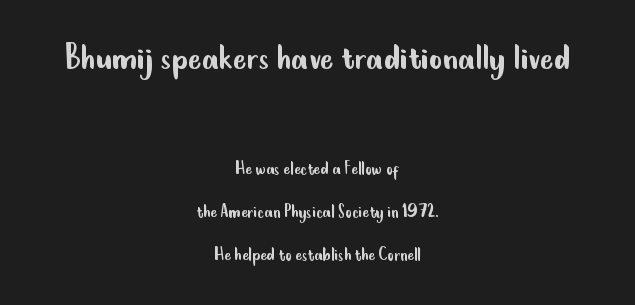
Q: Is the text bold? A: No.
Q: Is the text italic (slanted)? A: No, it is upright.
Q: Is the typeface a serif or a sans-serif typeface? A: Sans-serif.
Q: Is the text underlined? A: No.
Q: How is the paragraph aligned? A: Centered.
Q: Is the spacing between letters normal or unusually wide? A: Normal.
Q: Is the spacing between lines tight, normal or loose? A: Loose.
Q: Which block of text is set in a larger size, the first (top) or the second (bottom)? A: The first (top) one.
Q: Width (condensed, normal, or wide)? A: Condensed.
Q: Stroke contrast? A: Low.
Q: x-height? A: Small.
Q: Monospaced? A: No.
